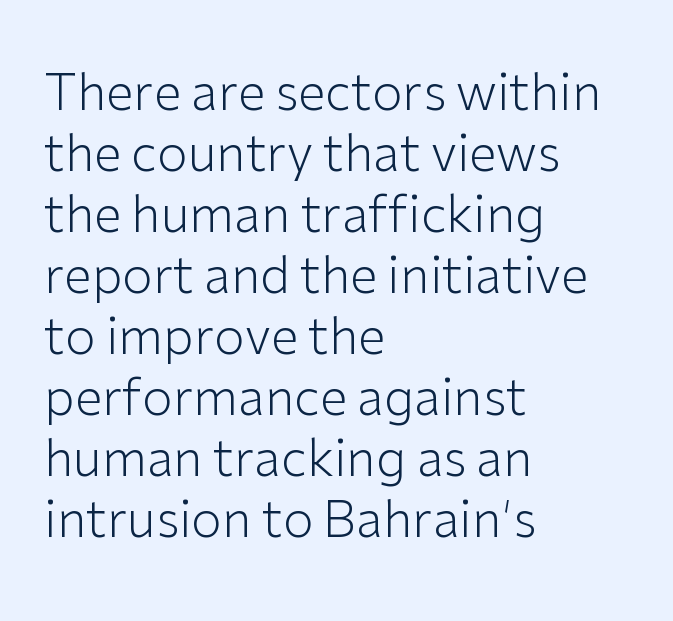
{"serif": "no", "italic": "no", "bold": "no", "weight": "light", "width": "normal", "stroke_contrast": "low", "x_height": "medium", "monospaced": "no", "underline": "no", "align": "left", "line_spacing_ratio": 1.22, "letter_spacing": "normal", "letter_spacing_em": 0.0, "glyph_px": 50}
